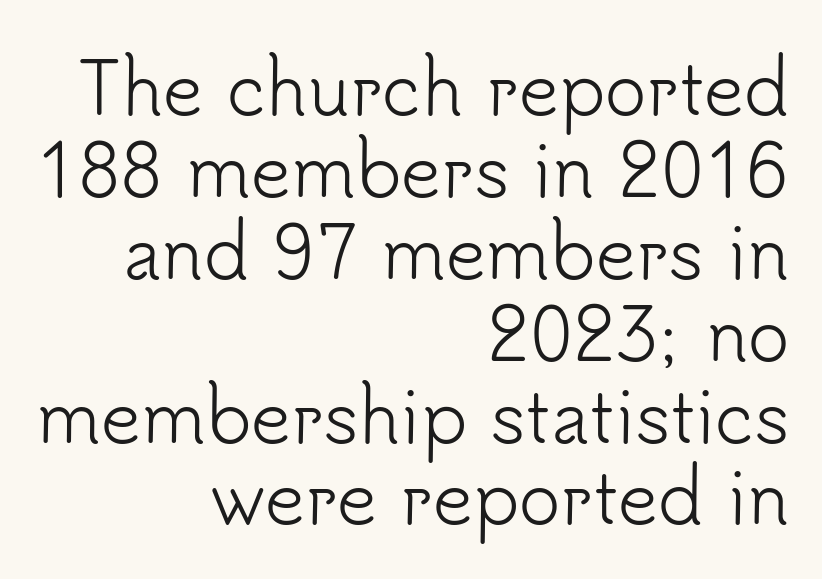
The strip under each line holds only bare page. The gaps between neighbouring characters are ordinary and unremarkable. Quick note: not italic, upright. On a weight scale, this lands at 450 or below.
